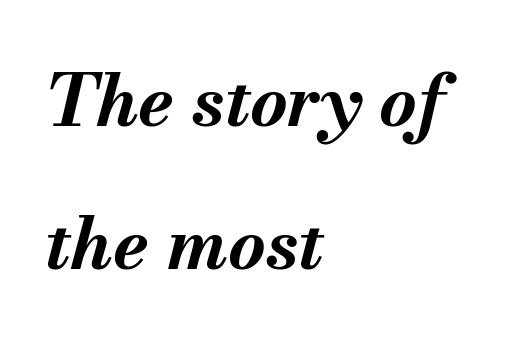
A full-strength bold gives these letters their thick strokes. The area under the type is left untouched. The lines in this sample share a left origin and differ only in where they stop. Honestly, the rows look like they've been pulled way apart.
